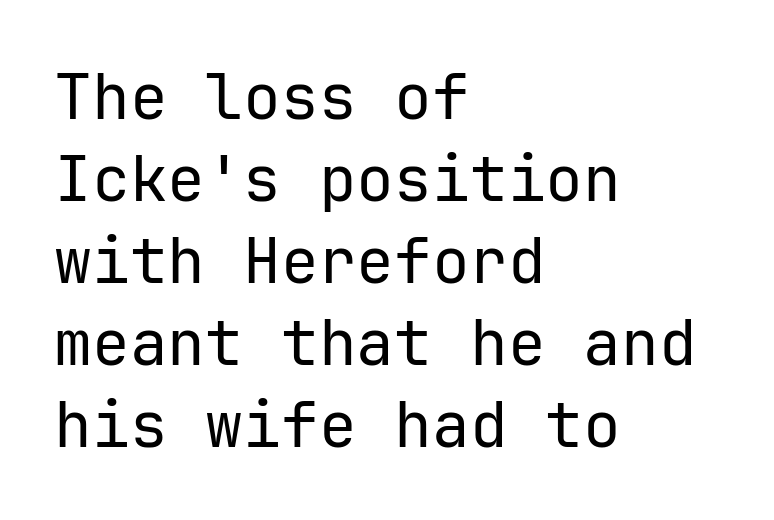
Monospaced: the letters line up in strict vertical columns. The letters stand straight up with perfectly vertical stems. Typographically, this falls in the sans-serif category. Rows of type keep a routine distance in the vertical direction.
